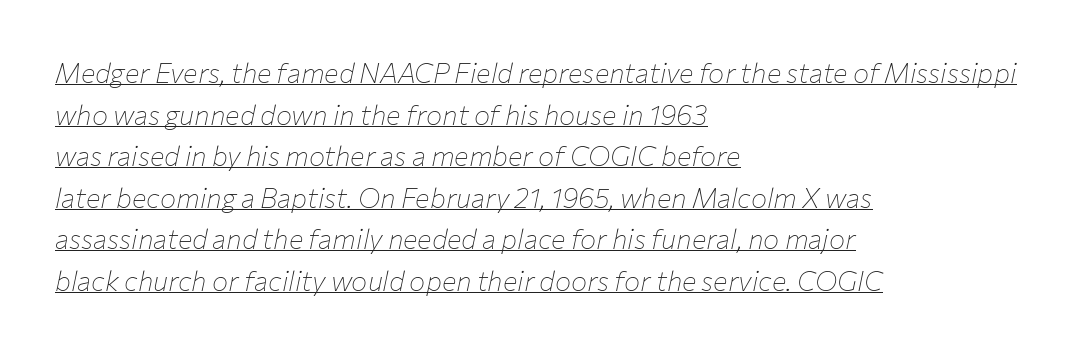
Q: Is the text bold? A: No.
Q: Is the text italic (slanted)? A: Yes, it leans right by about 12 degrees.
Q: Is the text underlined? A: Yes.
Q: How is the paragraph aligned? A: Left-aligned.
Q: Is the spacing between letters normal or unusually wide? A: Normal.
Q: Is the spacing between lines tight, normal or loose? A: Normal.
